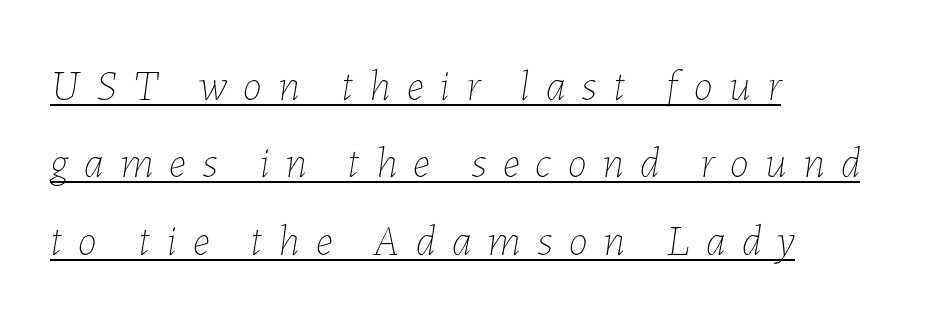
Q: Is the text bold? A: No.
Q: Is the text italic (slanted)? A: Yes, it leans right by about 7 degrees.
Q: Is the text underlined? A: Yes.
Q: How is the paragraph aligned? A: Left-aligned.
Q: Is the spacing between letters normal or unusually wide? A: Unusually wide.
Q: Width (condensed, normal, or wide)? A: Normal.
Q: Stroke contrast? A: Low.
Q: x-height? A: Medium.
Q: Monospaced? A: No.
